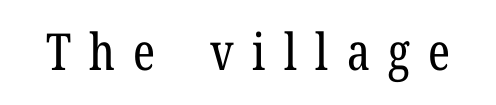
{"serif": "yes", "italic": "no", "bold": "no", "weight": "regular", "width": "condensed", "stroke_contrast": "low", "x_height": "medium", "monospaced": "no", "underline": "no", "letter_spacing": "wide", "letter_spacing_em": 0.36, "glyph_px": 51}
